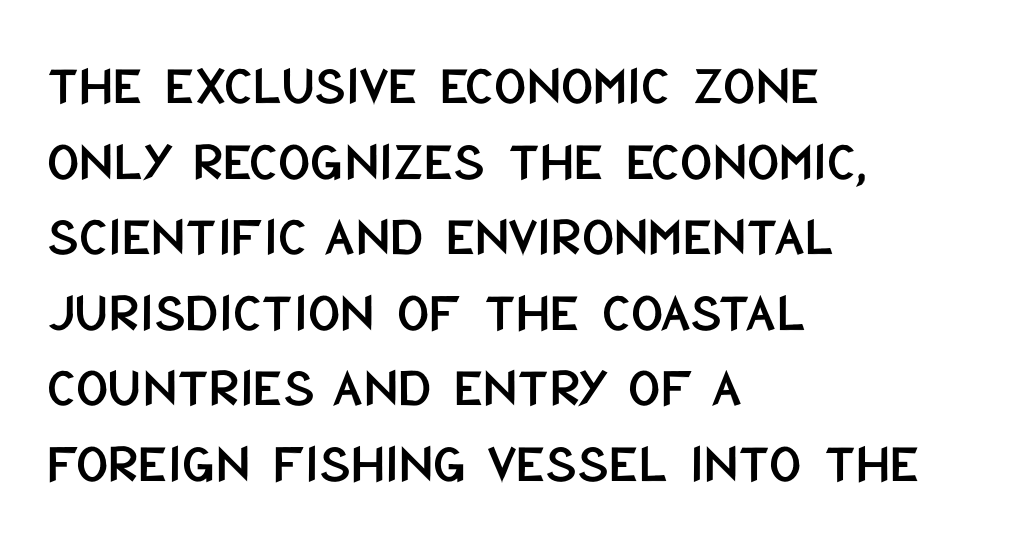
Q: Is the text italic (slanted)? A: No, it is upright.
Q: Is the typeface a serif or a sans-serif typeface? A: Sans-serif.
Q: Is the text underlined? A: No.
Q: How is the paragraph aligned? A: Left-aligned.
Q: Is the spacing between letters normal or unusually wide? A: Normal.
Q: Is the spacing between lines tight, normal or loose? A: Normal.
Q: Width (condensed, normal, or wide)? A: Condensed.
Q: Stroke contrast? A: Low.
Q: x-height? A: Large.
Q: Monospaced? A: No.
